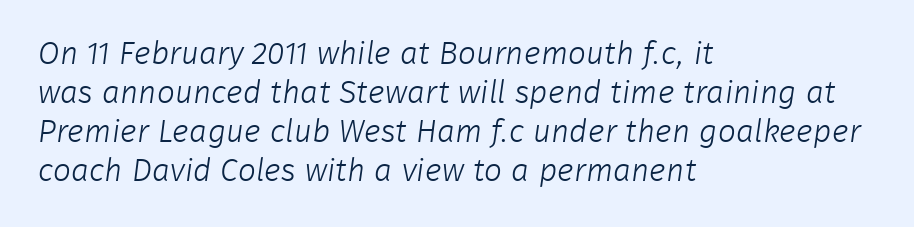
Stroke terminals: plain, sans-serif. The text block is weighted toward the left margin, trailing off unevenly rightward. Is this a fixed-width face? No — the glyphs have proportional, varying widths. Spacing between characters is what you'd get straight out of the box.
